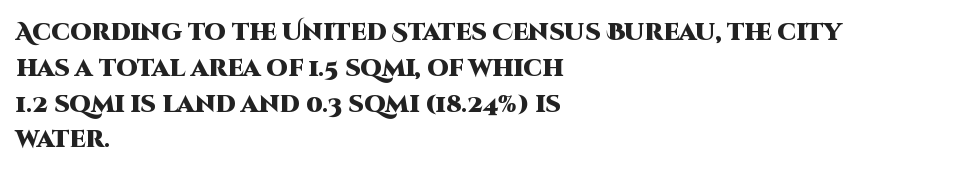
Italic: no, the glyphs are upright roman. Reading down the column, the eye jumps a familiar distance to each next line. Each row of text sits above clean, open space. Chunky letters — that's bold for sure.
